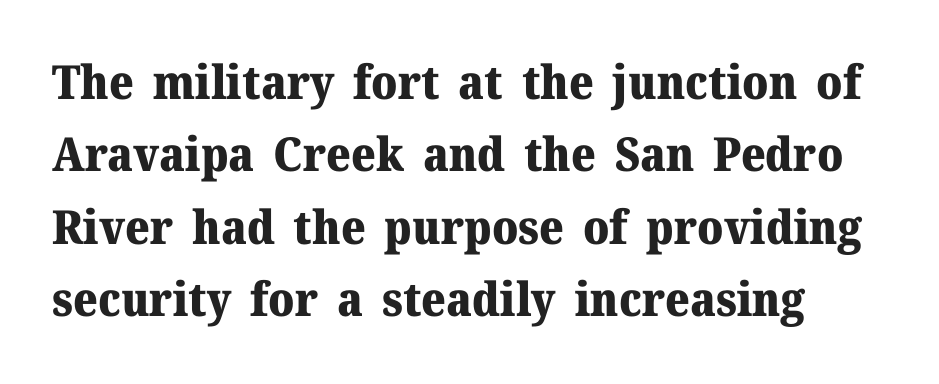
{"serif": "yes", "italic": "no", "bold": "yes", "weight": "heavy", "width": "normal", "stroke_contrast": "medium", "x_height": "medium", "monospaced": "no", "underline": "no", "line_spacing": "normal", "line_spacing_ratio": 1.54, "letter_spacing": "normal", "letter_spacing_em": 0.0, "glyph_px": 47}
